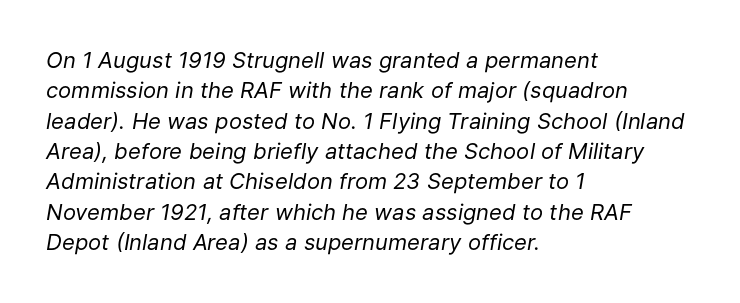
The image shows 22 px text type, italic (leaning right); set left-aligned, normal line spacing (1.38x), normal letter spacing, not underlined.
